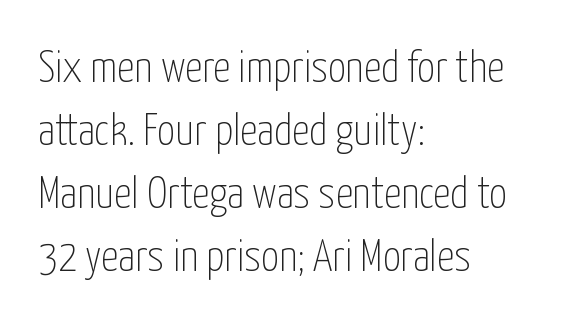
No extra ink here — the face is not bold. Compared with a centered layout, this one pins lines to the left instead. It's the straight-up-and-down kind of type. These lines are rendered in a variable-pitch font. The string is rendered with underlining switched off.
